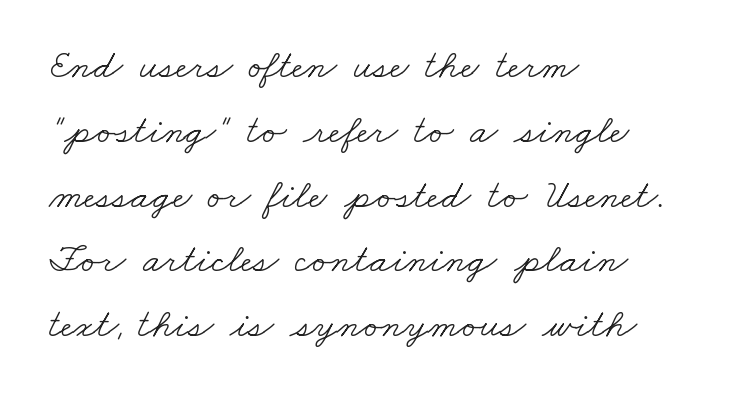
The font is comparable to plain body text, perhaps lighter. The area under the type is left untouched. You could call the tracking neutral — neither tight nor loose. Line starts are locked; line ends wander.
